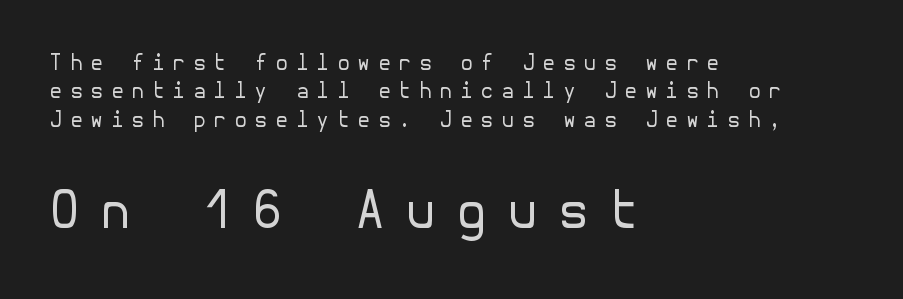
{"serif": "no", "italic": "no", "bold": "no", "weight": "regular", "width": "normal", "stroke_contrast": "low", "x_height": "medium", "underline": "no", "align": "left", "line_spacing": "normal", "line_spacing_ratio": 1.35, "letter_spacing": "wide", "letter_spacing_em": 0.36, "larger_block": "second", "size_ratio": 2.48, "glyph_px": 52}
